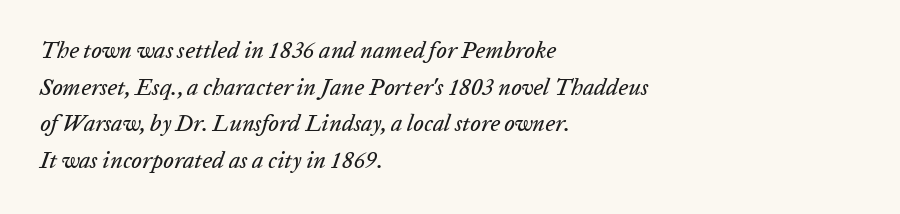
The image shows 23 px text type, italic (leaning right); set left-aligned, normal line spacing (1.59x), normal letter spacing, not underlined.
